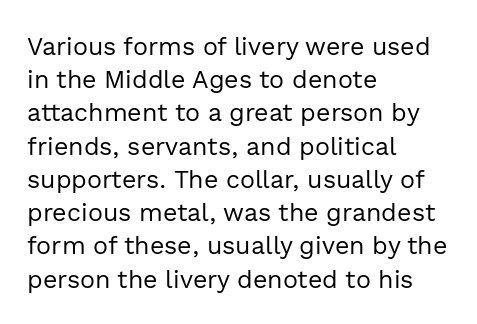
{"italic": "no", "bold": "no", "underline": "no", "align": "left", "line_spacing": "normal", "line_spacing_ratio": 1.33, "letter_spacing": "normal", "letter_spacing_em": 0.0, "glyph_px": 25}
